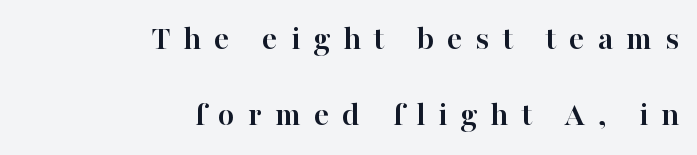
{"serif": "yes", "italic": "no", "bold": "yes", "weight": "semibold", "width": "normal", "stroke_contrast": "high", "x_height": "medium", "monospaced": "no", "underline": "no", "align": "right", "line_spacing": "loose", "line_spacing_ratio": 2.25, "letter_spacing": "wide", "letter_spacing_em": 0.38, "glyph_px": 34}
